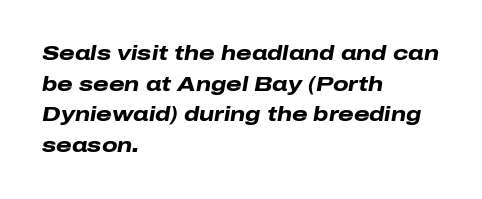
Q: Is the text bold? A: Yes.
Q: Is the text italic (slanted)? A: Yes, it leans right by about 10 degrees.
Q: Is the text underlined? A: No.
Q: How is the paragraph aligned? A: Left-aligned.
Q: Is the spacing between letters normal or unusually wide? A: Normal.
Q: Is the spacing between lines tight, normal or loose? A: Normal.
